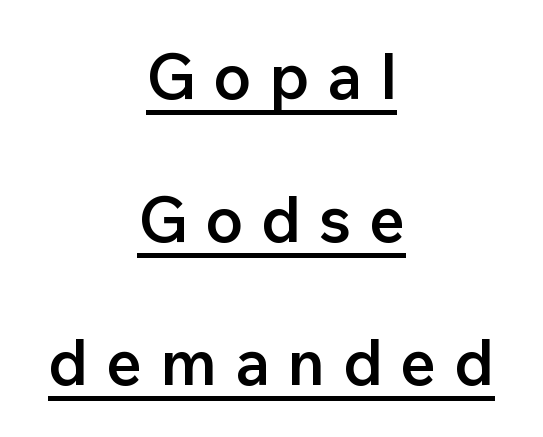
Q: Is the text bold? A: Semi-bold.
Q: Is the text italic (slanted)? A: No, it is upright.
Q: Is the typeface a serif or a sans-serif typeface? A: Sans-serif.
Q: Is the text underlined? A: Yes.
Q: How is the paragraph aligned? A: Centered.
Q: Is the spacing between letters normal or unusually wide? A: Unusually wide.
Q: Is the spacing between lines tight, normal or loose? A: Loose.
Q: Width (condensed, normal, or wide)? A: Normal.
Q: Stroke contrast? A: Low.
Q: x-height? A: Medium.
Q: Monospaced? A: No.
